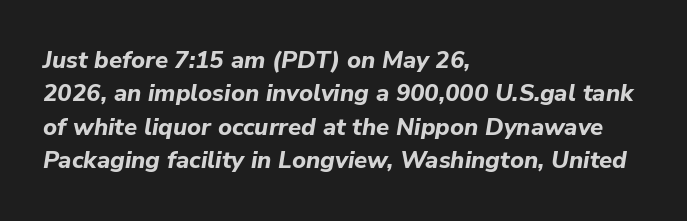
Q: Is the text bold? A: Yes.
Q: Is the text italic (slanted)? A: Yes, it leans right by about 9 degrees.
Q: Is the text underlined? A: No.
Q: How is the paragraph aligned? A: Left-aligned.
Q: Is the spacing between letters normal or unusually wide? A: Normal.
Q: Is the spacing between lines tight, normal or loose? A: Normal.
